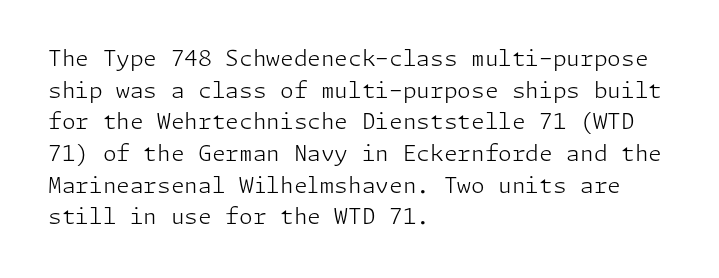
Ordinary non-slanted type is in use. Whoever set this chose a conventional vertical rhythm. Nothing unusual about the tracking: characters are spaced as the font intends. Every row of glyphs begins at an identical x-position on the left.
